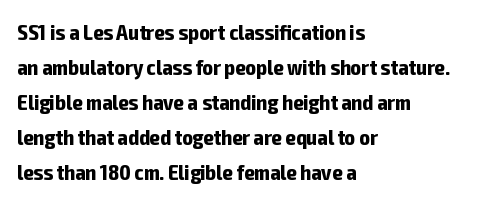
Q: Is the text bold? A: Yes.
Q: Is the text italic (slanted)? A: No, it is upright.
Q: Is the text underlined? A: No.
Q: How is the paragraph aligned? A: Left-aligned.
Q: Is the spacing between letters normal or unusually wide? A: Normal.
Q: Is the spacing between lines tight, normal or loose? A: Normal.
